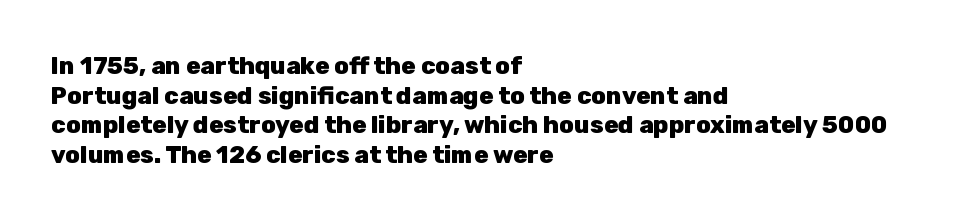
Nobody drew a line under any word here. The lettering stays uniformly vertical, giving the passage a roman look. Each word holds together tightly as a unit, with standard inter-letter gaps. A student would call this left alignment; a typographer would say flush left, rag right. Typographic density is high because the face is bold.
